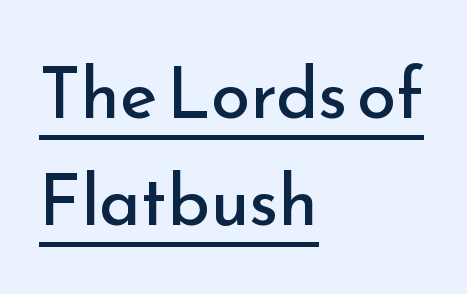
Q: Is the text bold? A: No.
Q: Is the text italic (slanted)? A: No, it is upright.
Q: Is the typeface a serif or a sans-serif typeface? A: Sans-serif.
Q: Is the text underlined? A: Yes.
Q: How is the paragraph aligned? A: Left-aligned.
Q: Is the spacing between letters normal or unusually wide? A: Normal.
Q: Is the spacing between lines tight, normal or loose? A: Normal.
Q: Width (condensed, normal, or wide)? A: Normal.
Q: Stroke contrast? A: Low.
Q: x-height? A: Small.
Q: Monospaced? A: No.
